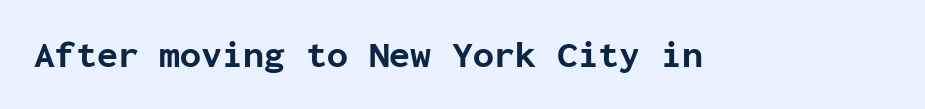
Anything drawn beneath the words? Only blank space. Look at the stroke-to-counter ratio: heavy, a bold. Is this a sans? Yes — the strokes have no serifs. These lines are rendered in a fixed-pitch font.
